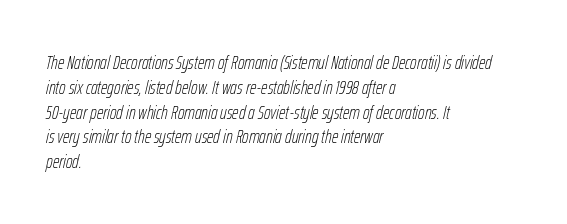
Think standard paragraph weight, or any step lighter than that. Characters follow at the spacing the type designer built in. Observe the lean: these are italic letterforms. This rendering uses left alignment, leaving the right contour irregular. Descenders are the only things crossing below the line.
